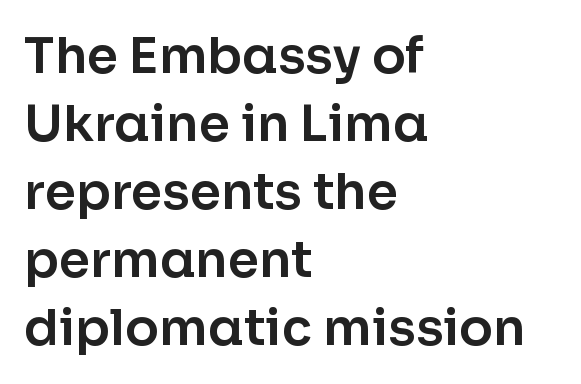
The image shows 50 px sans-serif type, upright; set left-aligned, normal line spacing (1.36x), normal letter spacing, not underlined; low stroke contrast and a medium x-height.
